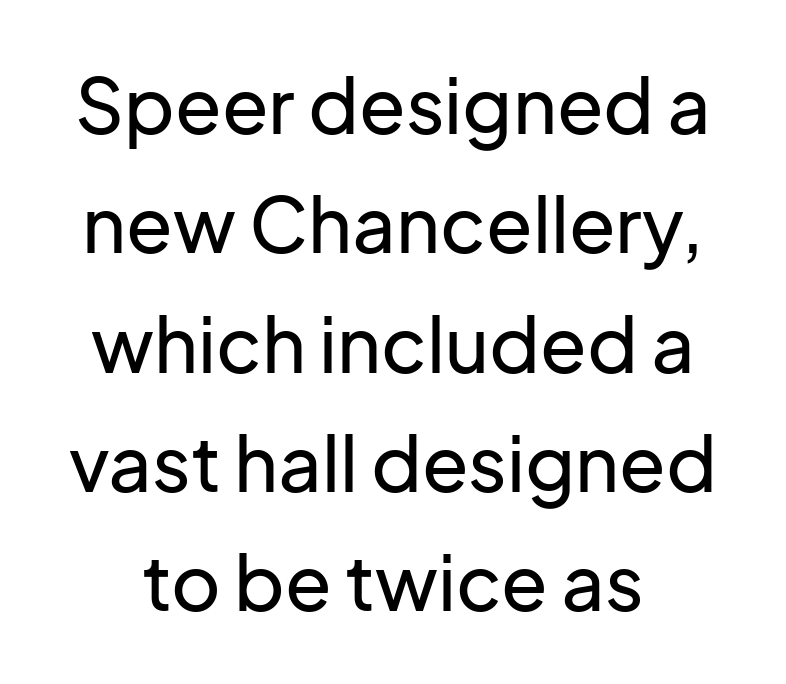
Q: Is the text italic (slanted)? A: No, it is upright.
Q: Is the typeface a serif or a sans-serif typeface? A: Sans-serif.
Q: Is the text underlined? A: No.
Q: Is the spacing between letters normal or unusually wide? A: Normal.
Q: Is the spacing between lines tight, normal or loose? A: Normal.
Q: Width (condensed, normal, or wide)? A: Normal.
Q: Stroke contrast? A: Low.
Q: x-height? A: Medium.
Q: Monospaced? A: No.
